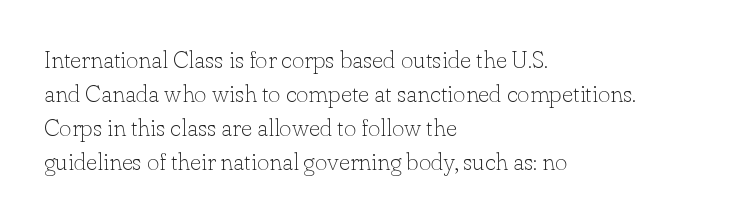
{"italic": "no", "bold": "no", "underline": "no", "align": "left", "line_spacing": "normal", "line_spacing_ratio": 1.41, "letter_spacing": "normal", "letter_spacing_em": 0.0, "glyph_px": 24}
